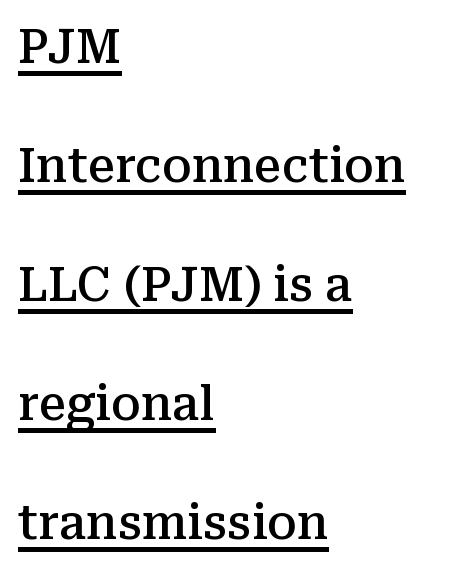
Q: Is the text bold? A: Semi-bold.
Q: Is the text italic (slanted)? A: No, it is upright.
Q: Is the typeface a serif or a sans-serif typeface? A: Serif.
Q: Is the text underlined? A: Yes.
Q: How is the paragraph aligned? A: Left-aligned.
Q: Is the spacing between letters normal or unusually wide? A: Normal.
Q: Is the spacing between lines tight, normal or loose? A: Loose.
Q: Width (condensed, normal, or wide)? A: Normal.
Q: Stroke contrast? A: Medium.
Q: x-height? A: Medium.
Q: Monospaced? A: No.
